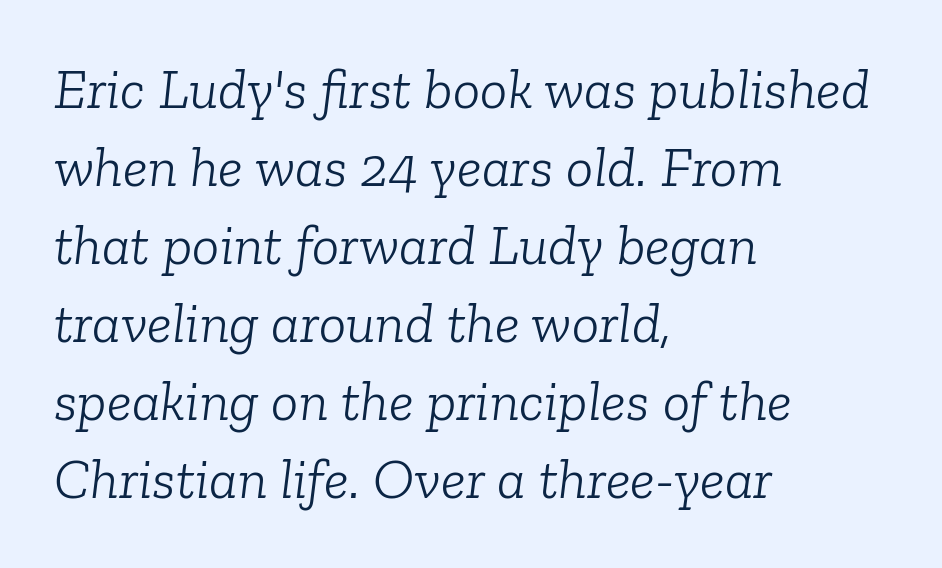
The image shows 57 px light serif type, italic (leaning right); set left-aligned, normal line spacing (1.37x), normal letter spacing, not underlined; low stroke contrast and a medium x-height.
